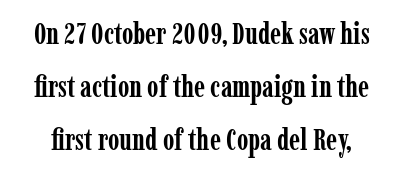
Type without underlining. The letters stand straight up with perfectly vertical stems. Is this a fixed-width face? No — the glyphs have proportional, varying widths. The glyphs have the mass of a bold cut. No extra tracking has been applied to these lines.
